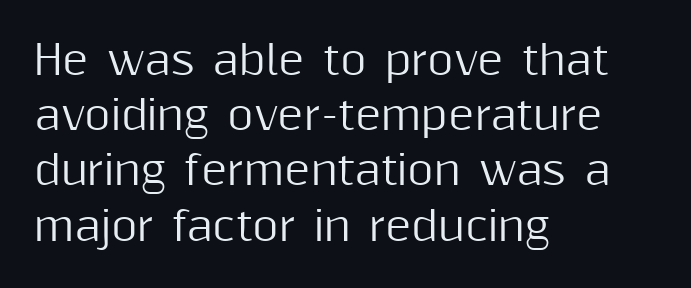
{"serif": "no", "italic": "no", "width": "normal", "stroke_contrast": "medium", "x_height": "medium", "monospaced": "no", "underline": "no", "align": "left", "line_spacing": "normal", "line_spacing_ratio": 1.38, "letter_spacing": "normal", "letter_spacing_em": 0.0, "glyph_px": 40}
